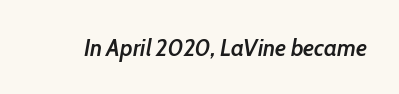
In terms of posture, this sample is oblique. The rendering keeps characters at their native spacing. The string is rendered with underlining switched off. Look at the stroke-to-counter ratio: somewhat heavy, a semibold.
